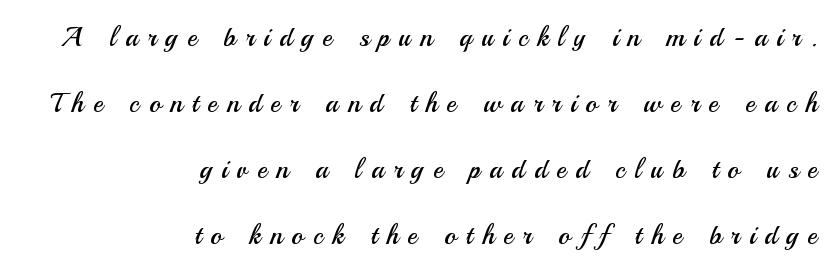
The image shows 27 px text type; set right-aligned, loose line spacing (2.45x), unusually wide letter spacing (+0.35 em), not underlined.
